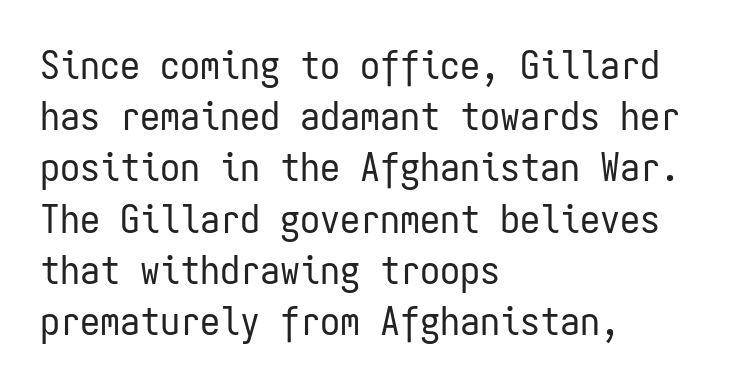
The image shows 40 px regular-weight, condensed sans-serif type, upright, monospaced; set left-aligned, normal line spacing (1.28x), normal letter spacing, not underlined; low stroke contrast and a medium x-height.
